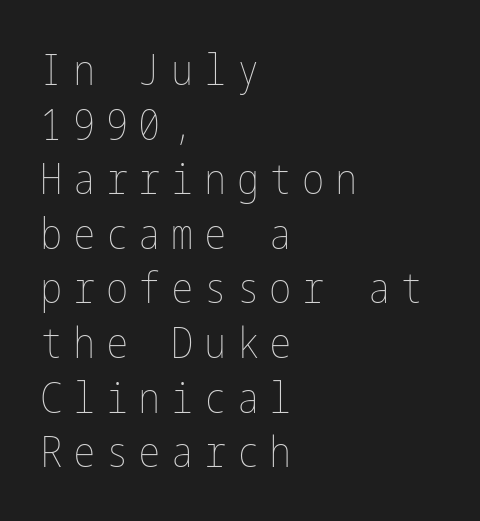
The face used here is rendered with a markedly widened letterfit. Is there much room between lines? A standard amount, neither cramped nor airy. Descenders hang freely into open space. The font sits on the lighter half of the weight spectrum, regular included.
